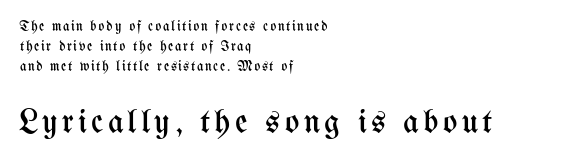
Q: Is the text bold? A: No.
Q: Is the text italic (slanted)? A: No, it is upright.
Q: Is the text underlined? A: No.
Q: How is the paragraph aligned? A: Left-aligned.
Q: Is the spacing between lines tight, normal or loose? A: Normal.
Q: Which block of text is set in a larger size, the first (top) or the second (bottom)? A: The second (bottom) one.
Q: Width (condensed, normal, or wide)? A: Condensed.
Q: Stroke contrast? A: Medium.
Q: x-height? A: Medium.
Q: Monospaced? A: No.
